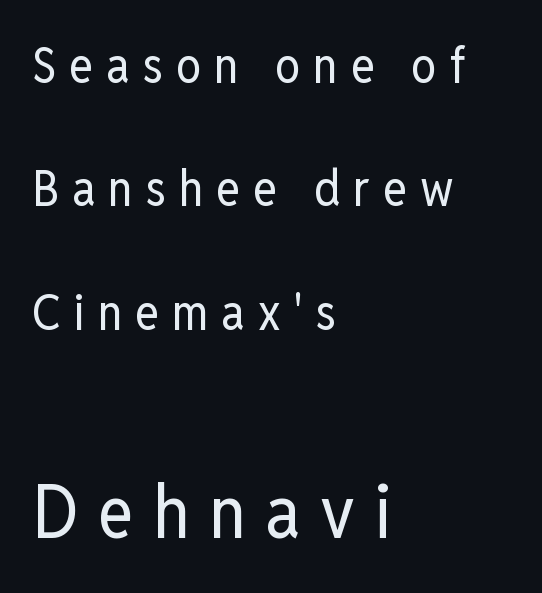
The image shows 75 px regular-weight, condensed sans-serif type, upright; set left-aligned, loose line spacing (2.47x), unusually wide letter spacing (+0.26 em), not underlined; the second (bottom) block is 1.5x larger; low stroke contrast and a medium x-height.
